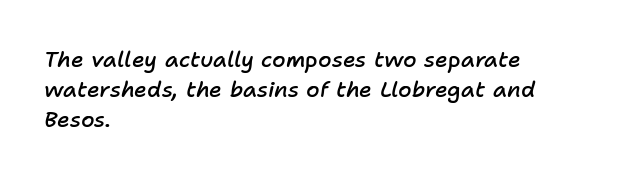
The image shows 22 px text type, italic (leaning right); set left-aligned, normal line spacing (1.36x), normal letter spacing, not underlined.
